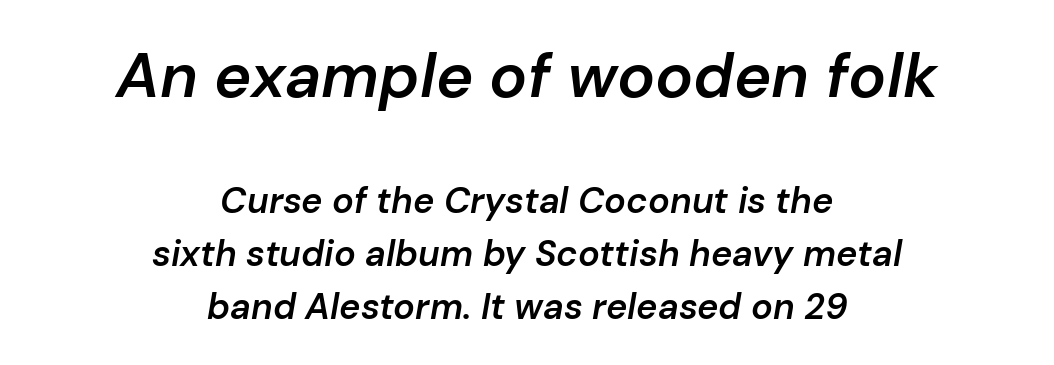
Q: Is the text bold? A: Semi-bold.
Q: Is the text italic (slanted)? A: Yes, it leans right by about 10 degrees.
Q: Is the text underlined? A: No.
Q: How is the paragraph aligned? A: Centered.
Q: Is the spacing between letters normal or unusually wide? A: Normal.
Q: Is the spacing between lines tight, normal or loose? A: Normal.
Q: Which block of text is set in a larger size, the first (top) or the second (bottom)? A: The first (top) one.
Q: Width (condensed, normal, or wide)? A: Normal.
Q: Stroke contrast? A: Low.
Q: x-height? A: Medium.
Q: Monospaced? A: No.
